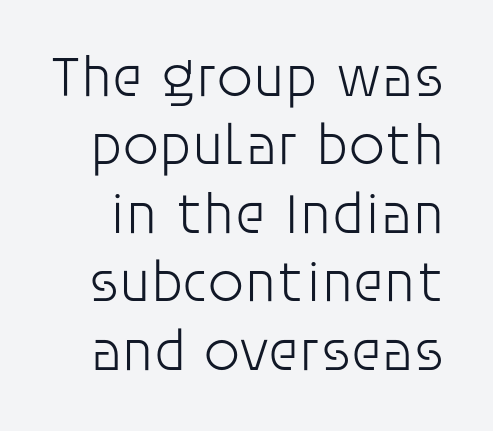
The image shows 58 px light sans-serif type, upright; set line spacing 1.18x, normal letter spacing, not underlined; low stroke contrast and a large x-height.
